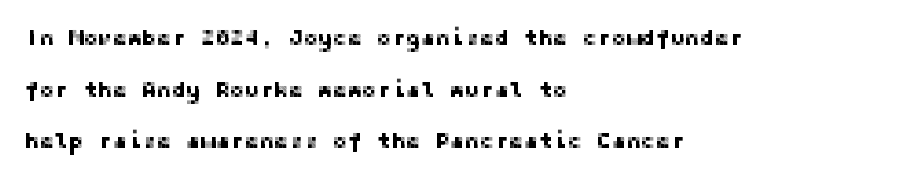
Q: Is the text italic (slanted)? A: No, it is upright.
Q: Is the text underlined? A: No.
Q: How is the paragraph aligned? A: Left-aligned.
Q: Is the spacing between letters normal or unusually wide? A: Normal.
Q: Is the spacing between lines tight, normal or loose? A: Loose.
